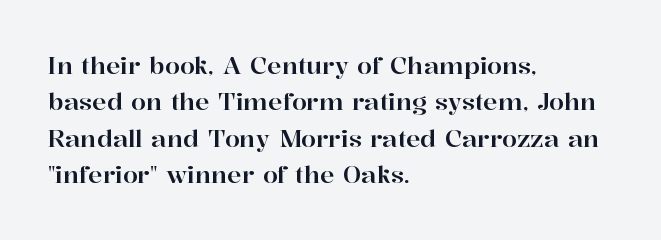
{"italic": "no", "underline": "no", "align": "left", "line_spacing": "normal", "line_spacing_ratio": 1.52, "letter_spacing": "normal", "letter_spacing_em": 0.0, "glyph_px": 24}
